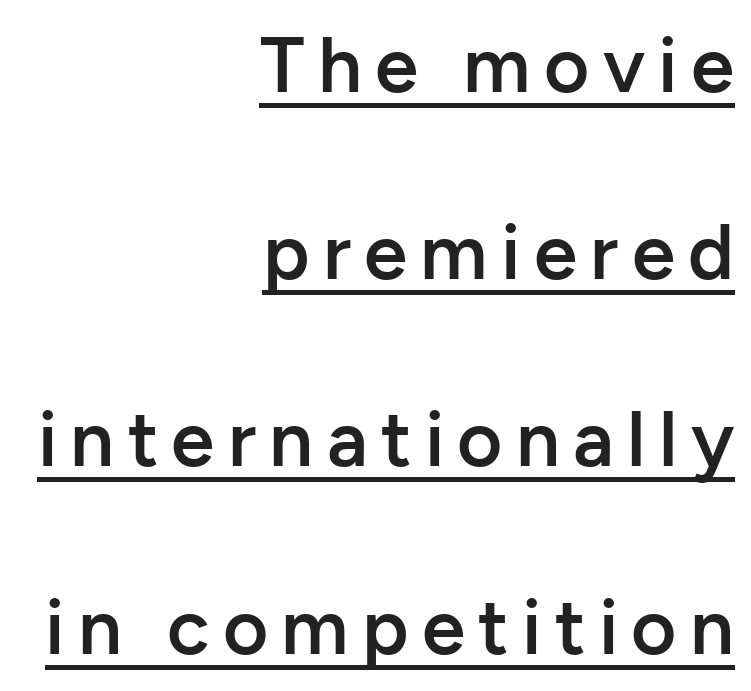
Q: Is the text bold? A: Semi-bold.
Q: Is the text italic (slanted)? A: No, it is upright.
Q: Is the typeface a serif or a sans-serif typeface? A: Sans-serif.
Q: Is the text underlined? A: Yes.
Q: How is the paragraph aligned? A: Right-aligned.
Q: Is the spacing between lines tight, normal or loose? A: Loose.
Q: Width (condensed, normal, or wide)? A: Normal.
Q: Stroke contrast? A: Low.
Q: x-height? A: Medium.
Q: Monospaced? A: No.
